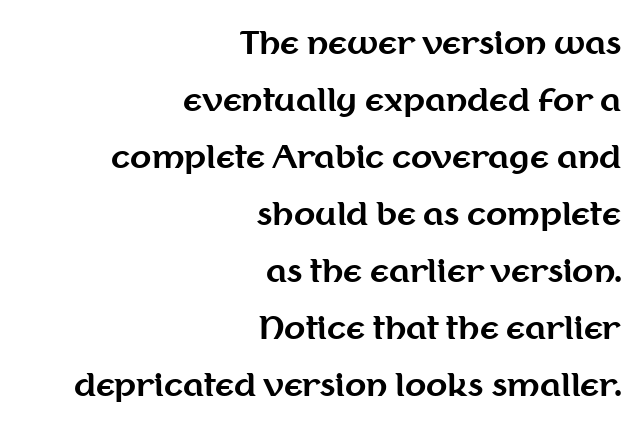
Does extra space separate the letters? No, they use regular spacing. A flush-right, rag-left setting is used for this passage. Weight: bold. Is there any slant? The stems are plumb. Plain, unruled lines of type.
